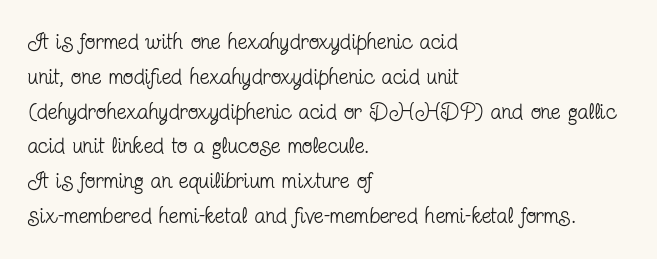
The image shows 22 px text type, upright; set left-aligned, normal line spacing (1.58x), normal letter spacing, not underlined.
